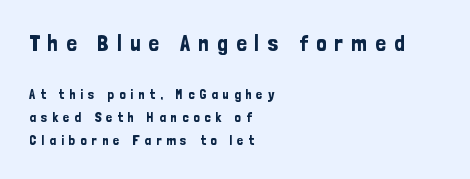
The image shows 23 px text type, upright; set left-aligned, normal line spacing (1.64x), unusually wide letter spacing (+0.36 em), not underlined; the first (top) block is 1.64x larger.
